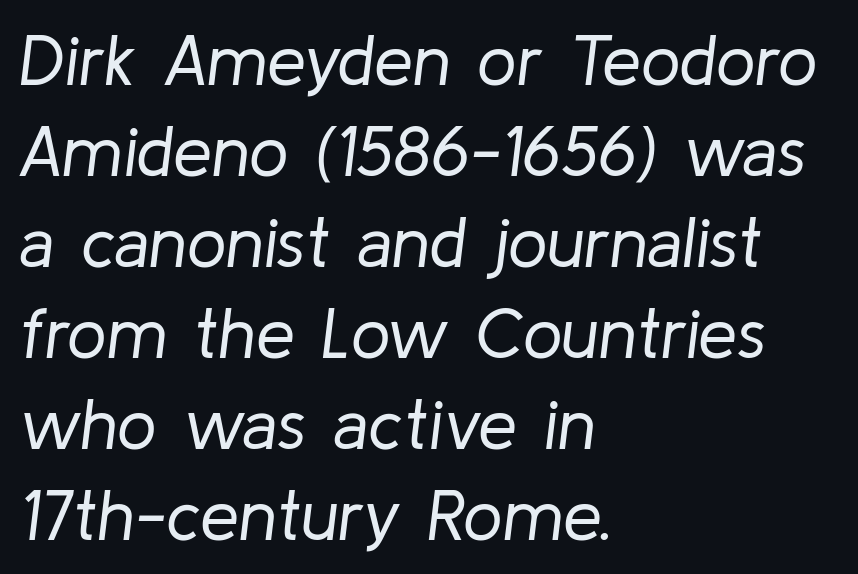
Notice how the stems are inclined rather than vertical — that's the hallmark of italics. The letters advance in unequal steps, a hallmark of proportional type. Nothing heavy about these letters — not bold at all. All the whitespace from short lines collects on the right.
